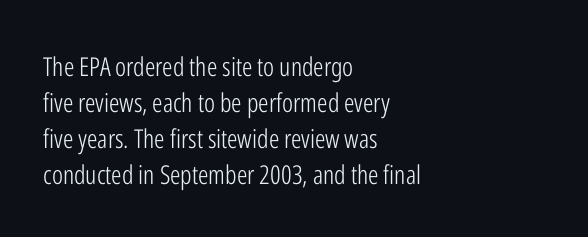
Q: Is the text bold? A: No.
Q: Is the text italic (slanted)? A: No, it is upright.
Q: Is the text underlined? A: No.
Q: How is the paragraph aligned? A: Left-aligned.
Q: Is the spacing between letters normal or unusually wide? A: Normal.
Q: Is the spacing between lines tight, normal or loose? A: Normal.
